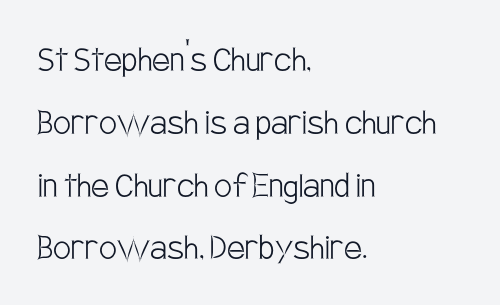
Q: Is the text bold? A: No.
Q: Is the text italic (slanted)? A: No, it is upright.
Q: Is the typeface a serif or a sans-serif typeface? A: Sans-serif.
Q: Is the text underlined? A: No.
Q: How is the paragraph aligned? A: Left-aligned.
Q: Is the spacing between letters normal or unusually wide? A: Normal.
Q: Is the spacing between lines tight, normal or loose? A: Normal.
Q: Width (condensed, normal, or wide)? A: Condensed.
Q: Stroke contrast? A: Low.
Q: x-height? A: Large.
Q: Monospaced? A: No.
